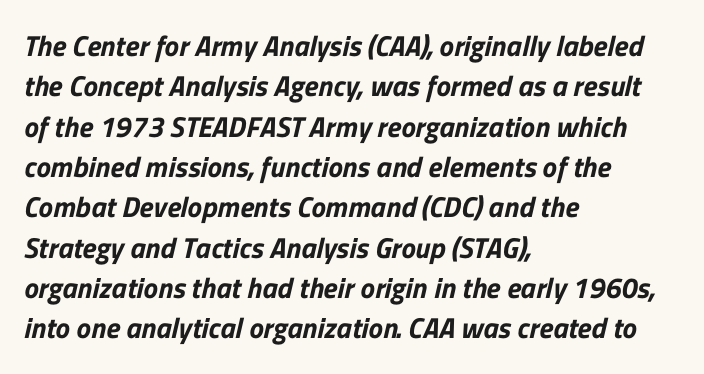
Q: Is the typeface a serif or a sans-serif typeface? A: Sans-serif.
Q: Is the text underlined? A: No.
Q: How is the paragraph aligned? A: Left-aligned.
Q: Is the spacing between letters normal or unusually wide? A: Normal.
Q: Is the spacing between lines tight, normal or loose? A: Normal.
Q: Width (condensed, normal, or wide)? A: Normal.
Q: Stroke contrast? A: Low.
Q: x-height? A: Medium.
Q: Monospaced? A: No.
